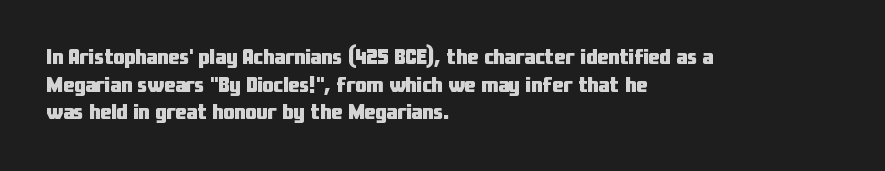
These words are printed bold, with thick strokes throughout. The string is rendered with underlining switched off. What's the leading like? Ordinary, nothing unusual. Tracking value appears to be zero — textbook default spacing. This rendering uses left alignment, leaving the right contour irregular. Every stem runs plumb, perpendicular to the baseline.
